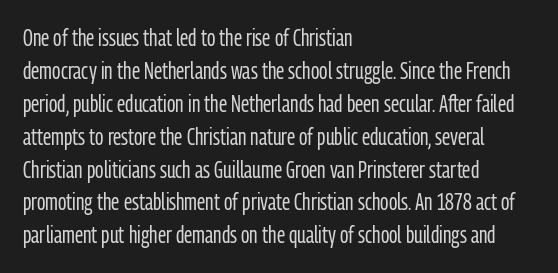
Honestly, the row spacing looks completely unremarkable. Caption: face not bold, strokes unweighted. Posture: vertical. This rendering features lettering with no underline. The setting favours the left margin, as ordinary paragraphs usually do.
